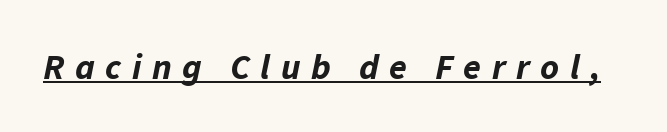
Q: Is the text bold? A: Yes.
Q: Is the text italic (slanted)? A: Yes, it leans right by about 11 degrees.
Q: Is the text underlined? A: Yes.
Q: Is the spacing between letters normal or unusually wide? A: Unusually wide.
Q: Width (condensed, normal, or wide)? A: Normal.
Q: Stroke contrast? A: Low.
Q: x-height? A: Medium.
Q: Monospaced? A: No.
